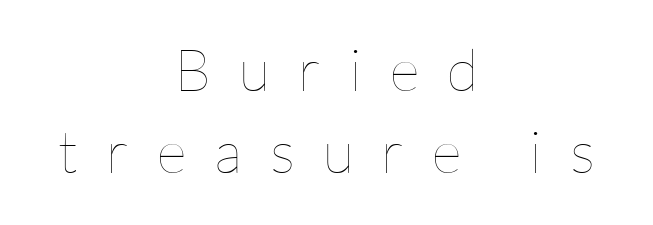
{"italic": "no", "bold": "no", "weight": "thin", "width": "normal", "stroke_contrast": "low", "x_height": "medium", "monospaced": "no", "underline": "no", "align": "center", "line_spacing": "normal", "line_spacing_ratio": 1.39, "letter_spacing": "wide", "letter_spacing_em": 0.47, "glyph_px": 59}
